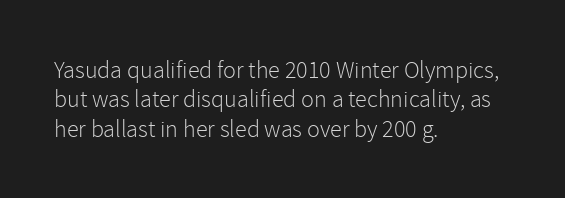
The image shows 24 px text type, upright; set left-aligned, line spacing 1.22x, normal letter spacing, not underlined.
